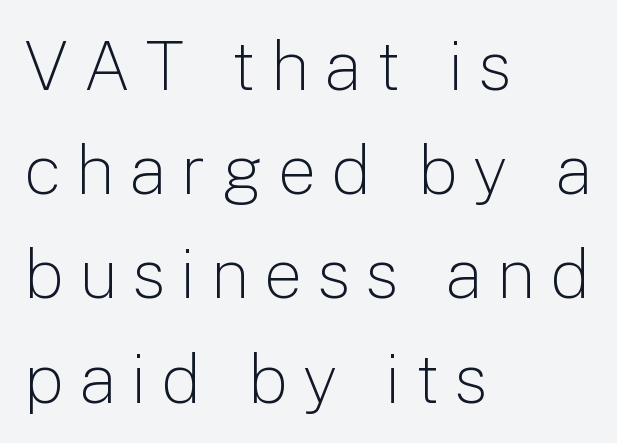
Q: Is the text bold? A: No.
Q: Is the text italic (slanted)? A: No, it is upright.
Q: Is the typeface a serif or a sans-serif typeface? A: Sans-serif.
Q: Is the text underlined? A: No.
Q: How is the paragraph aligned? A: Left-aligned.
Q: Is the spacing between letters normal or unusually wide? A: Unusually wide.
Q: Is the spacing between lines tight, normal or loose? A: Normal.
Q: Width (condensed, normal, or wide)? A: Normal.
Q: Stroke contrast? A: Low.
Q: x-height? A: Medium.
Q: Monospaced? A: No.
